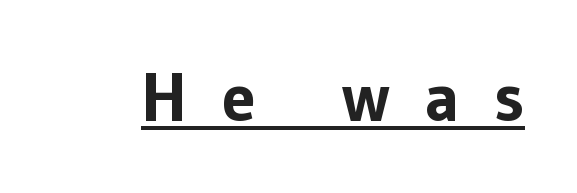
The image shows 69 px bold sans-serif type, upright; set unusually wide letter spacing (+0.5 em), underlined; low stroke contrast and a medium x-height.
